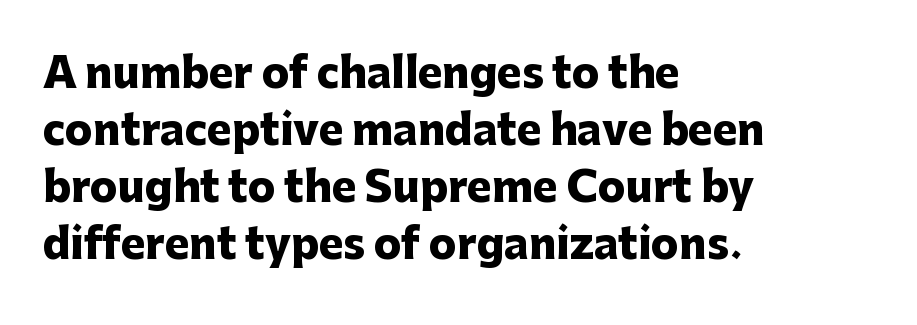
Every row of glyphs begins at an identical x-position on the left. Is there any slant? The stems are plumb. In terms of leading, this rendering sits right in the middle. The space beneath each line is pristine and unruled. Serif or sans? Sans — the stroke terminals are bare. Typesetter's note: full bold, strokes at maximum text heaviness.
